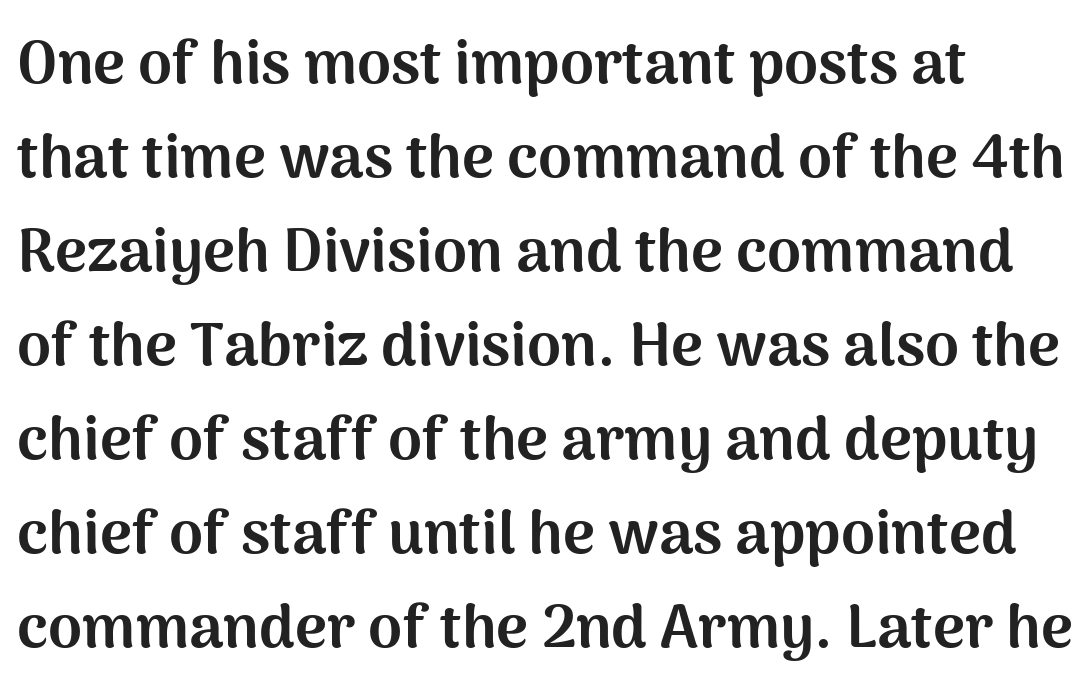
Q: Is the text bold? A: Yes.
Q: Is the text italic (slanted)? A: No, it is upright.
Q: Is the typeface a serif or a sans-serif typeface? A: Sans-serif.
Q: Is the text underlined? A: No.
Q: How is the paragraph aligned? A: Left-aligned.
Q: Is the spacing between letters normal or unusually wide? A: Normal.
Q: Is the spacing between lines tight, normal or loose? A: Normal.
Q: Width (condensed, normal, or wide)? A: Normal.
Q: Stroke contrast? A: Medium.
Q: x-height? A: Medium.
Q: Monospaced? A: No.
